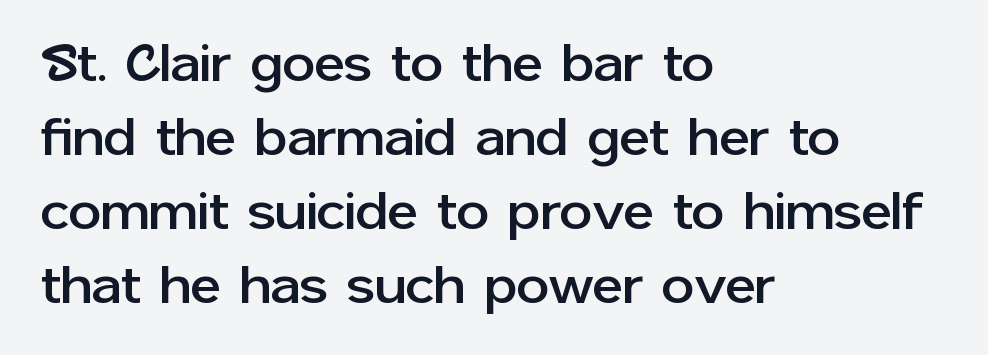
Q: Is the text italic (slanted)? A: No, it is upright.
Q: Is the typeface a serif or a sans-serif typeface? A: Sans-serif.
Q: Is the text underlined? A: No.
Q: How is the paragraph aligned? A: Left-aligned.
Q: Is the spacing between letters normal or unusually wide? A: Normal.
Q: Is the spacing between lines tight, normal or loose? A: Normal.
Q: Width (condensed, normal, or wide)? A: Normal.
Q: Stroke contrast? A: Low.
Q: x-height? A: Medium.
Q: Monospaced? A: No.
